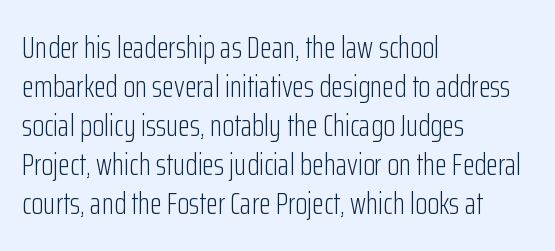
The image shows 31 px light, condensed sans-serif type, upright; set left-aligned, normal line spacing (1.26x), normal letter spacing, not underlined; low stroke contrast and a medium x-height.
